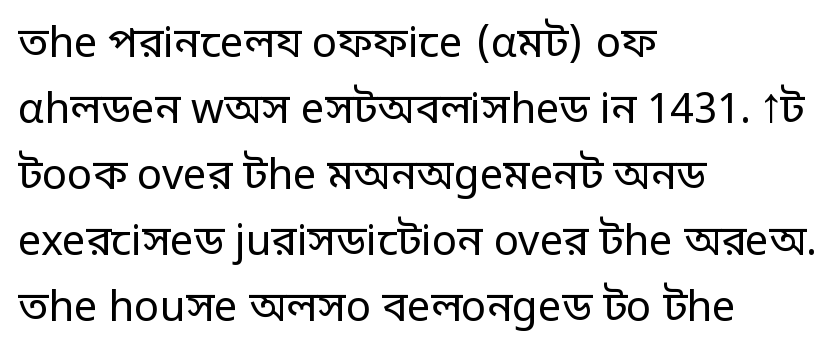
Alignment: flush left. A typesetter would call this leading conventional body-copy spacing. Unbolded letterforms with no extra heft. The rendering uses natural spacing where letterforms have individual widths. The text was rendered using a sans face with plain stroke endings.
